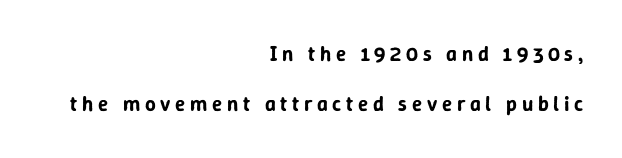
Q: Is the text italic (slanted)? A: No, it is upright.
Q: Is the text underlined? A: No.
Q: How is the paragraph aligned? A: Right-aligned.
Q: Is the spacing between letters normal or unusually wide? A: Unusually wide.
Q: Is the spacing between lines tight, normal or loose? A: Loose.
